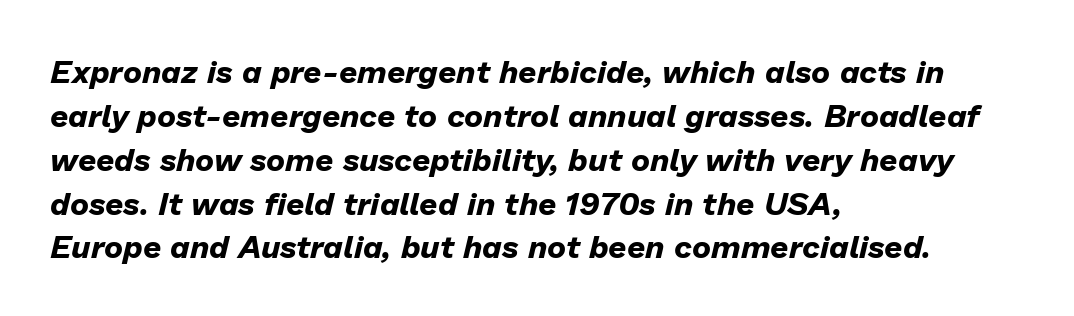
The image shows 32 px bold type, italic (leaning right); set left-aligned, normal line spacing (1.37x), normal letter spacing, not underlined; low stroke contrast and a medium x-height.
